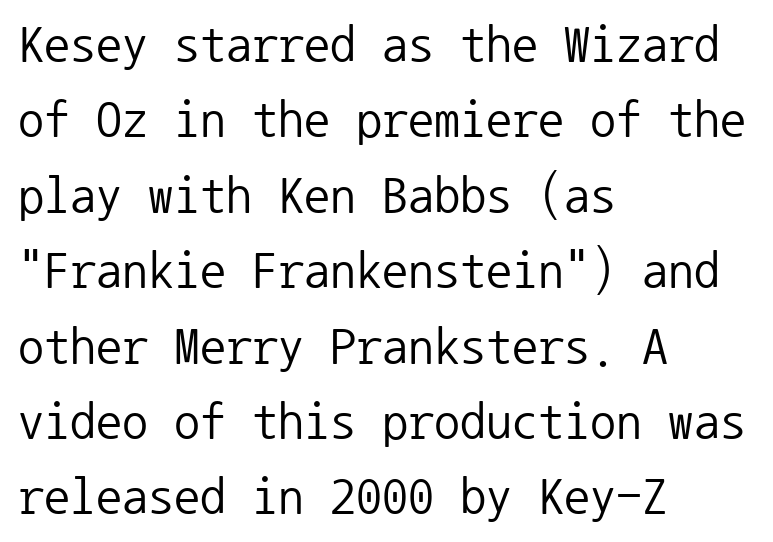
Q: Is the text bold? A: No.
Q: Is the text italic (slanted)? A: No, it is upright.
Q: Is the typeface a serif or a sans-serif typeface? A: Sans-serif.
Q: Is the text underlined? A: No.
Q: How is the paragraph aligned? A: Left-aligned.
Q: Is the spacing between letters normal or unusually wide? A: Normal.
Q: Is the spacing between lines tight, normal or loose? A: Normal.
Q: Width (condensed, normal, or wide)? A: Normal.
Q: Stroke contrast? A: Low.
Q: x-height? A: Medium.
Q: Monospaced? A: Yes.
